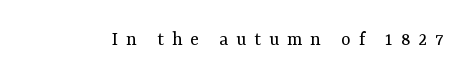
Letters rest on an invisible, unmarked baseline. This reads as an unemphasized weight, regular at the heaviest. Posture: upright roman. Look at the tracking — it's clearly loosened, letters drifting apart.
